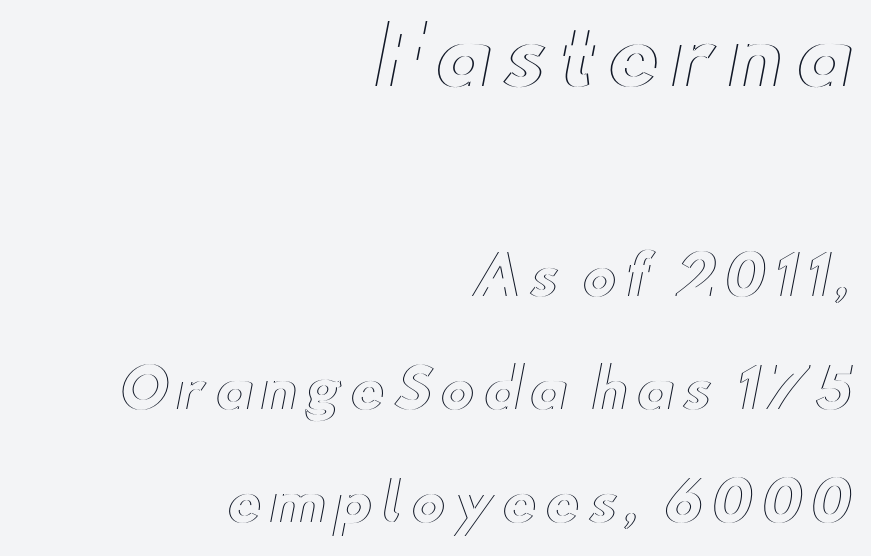
Q: Is the text italic (slanted)? A: Yes.
Q: Is the text underlined? A: No.
Q: How is the paragraph aligned? A: Right-aligned.
Q: Is the spacing between lines tight, normal or loose? A: Loose.
Q: Which block of text is set in a larger size, the first (top) or the second (bottom)? A: The first (top) one.
Q: Width (condensed, normal, or wide)? A: Wide.
Q: x-height? A: Small.
Q: Monospaced? A: No.
